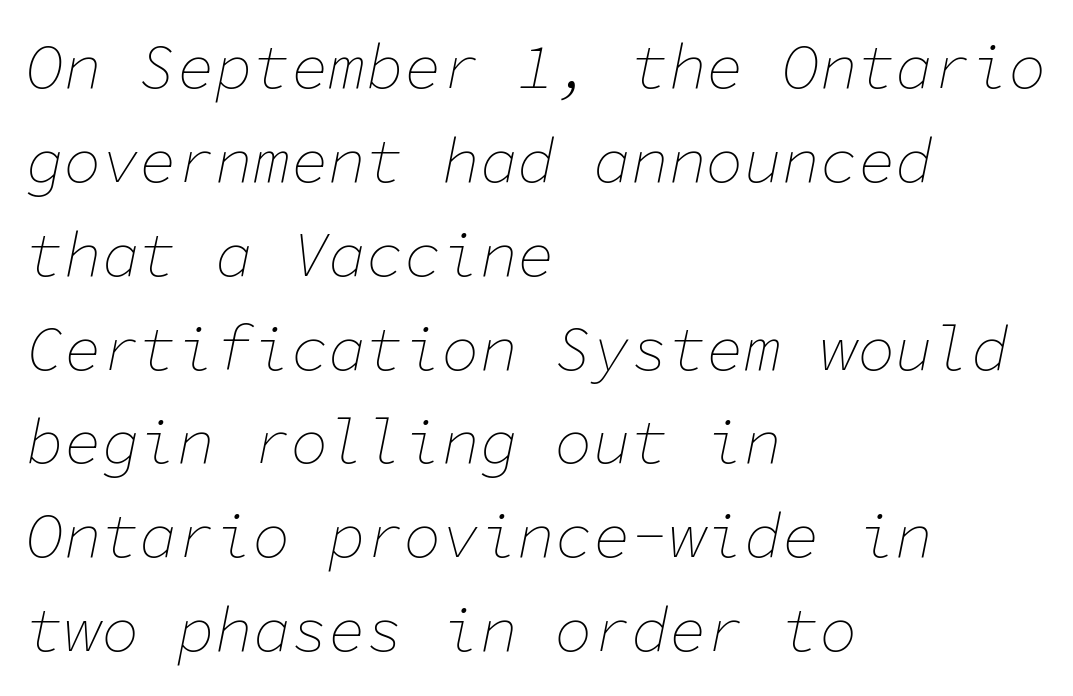
{"italic": "yes", "lean": "right", "slant_degrees": 11, "bold": "no", "weight": "thin", "width": "normal", "stroke_contrast": "low", "x_height": "medium", "monospaced": "yes", "underline": "no", "align": "left", "line_spacing": "normal", "line_spacing_ratio": 1.49, "letter_spacing": "normal", "letter_spacing_em": 0.0, "glyph_px": 63}
